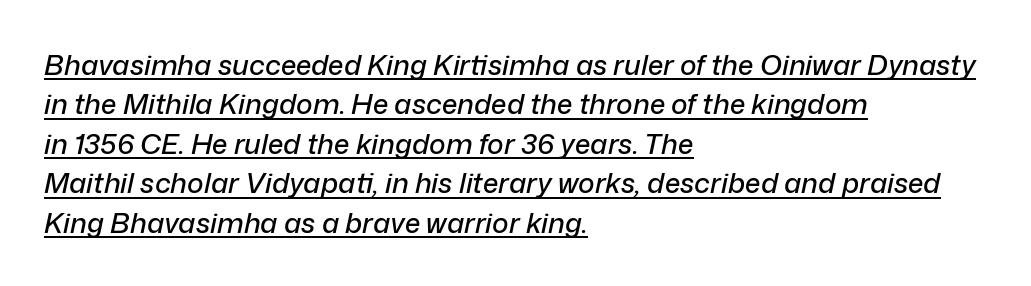
Q: Is the text italic (slanted)? A: Yes, it leans right by about 12 degrees.
Q: Is the text underlined? A: Yes.
Q: How is the paragraph aligned? A: Left-aligned.
Q: Is the spacing between letters normal or unusually wide? A: Normal.
Q: Is the spacing between lines tight, normal or loose? A: Normal.
Q: Width (condensed, normal, or wide)? A: Normal.
Q: Stroke contrast? A: Low.
Q: x-height? A: Medium.
Q: Monospaced? A: No.
